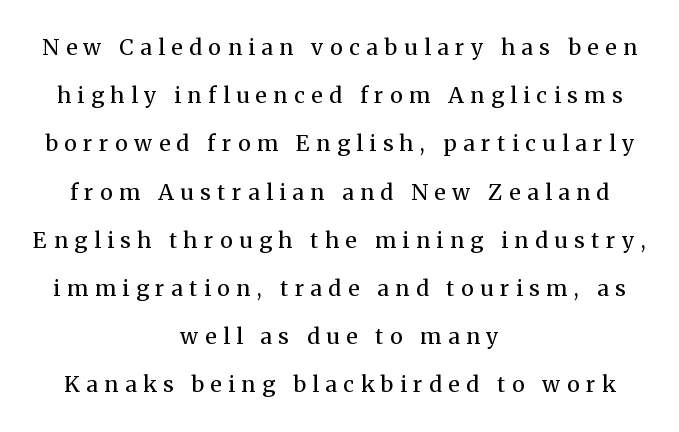
Q: Is the text bold? A: No.
Q: Is the text italic (slanted)? A: No, it is upright.
Q: Is the text underlined? A: No.
Q: How is the paragraph aligned? A: Centered.
Q: Is the spacing between letters normal or unusually wide? A: Unusually wide.
Q: Is the spacing between lines tight, normal or loose? A: Loose.
